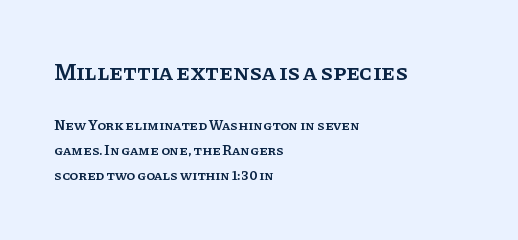
Characters follow at the spacing the type designer built in. Here the first block reads like a headline and the second like body copy. A student would call this left alignment; a typographer would say flush left, rag right. The font's upright variant was chosen for this text. Moderately thickened strokes mark this as semibold type. Any mark beneath the type? The region is blank.
